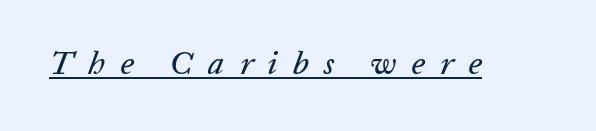
Q: Is the text italic (slanted)? A: Yes, it leans right by about 20 degrees.
Q: Is the text underlined? A: Yes.
Q: Is the spacing between letters normal or unusually wide? A: Unusually wide.
Q: Width (condensed, normal, or wide)? A: Normal.
Q: Stroke contrast? A: Low.
Q: x-height? A: Medium.
Q: Monospaced? A: No.
